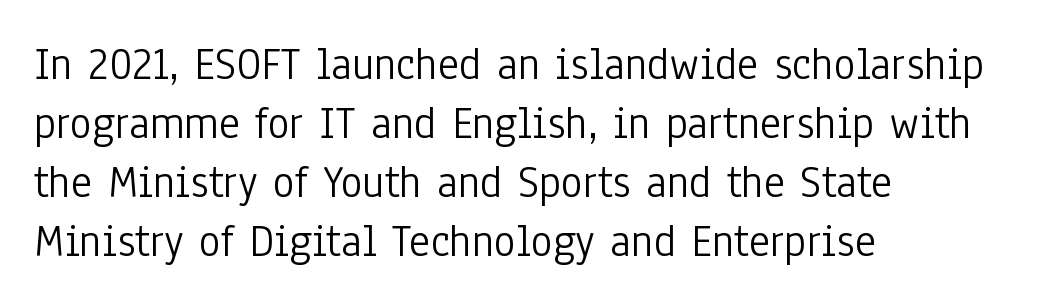
{"serif": "no", "italic": "no", "bold": "no", "weight": "light", "width": "condensed", "stroke_contrast": "low", "x_height": "medium", "monospaced": "no", "underline": "no", "align": "left", "line_spacing": "normal", "line_spacing_ratio": 1.28, "letter_spacing": "normal", "letter_spacing_em": 0.0, "glyph_px": 46}
